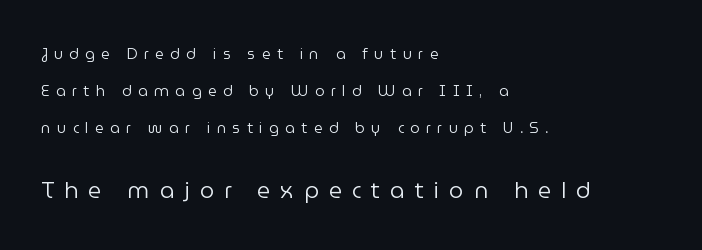
These lines stand farther apart than default settings would place them. Block two is the big one; block one sits smaller above it. Posture: straight, roman, zero tilt. Bare-footed words on every line. The paragraph has a hard left edge and a soft right edge.
